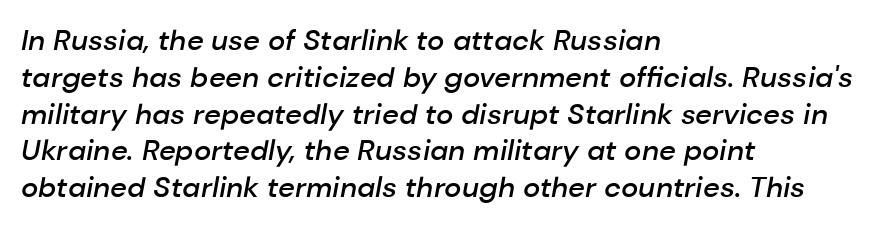
Q: Is the text bold? A: Semi-bold.
Q: Is the text italic (slanted)? A: Yes, it leans right by about 10 degrees.
Q: Is the text underlined? A: No.
Q: How is the paragraph aligned? A: Left-aligned.
Q: Is the spacing between letters normal or unusually wide? A: Normal.
Q: Is the spacing between lines tight, normal or loose? A: Normal.
Q: Width (condensed, normal, or wide)? A: Normal.
Q: Stroke contrast? A: Low.
Q: x-height? A: Medium.
Q: Monospaced? A: No.
